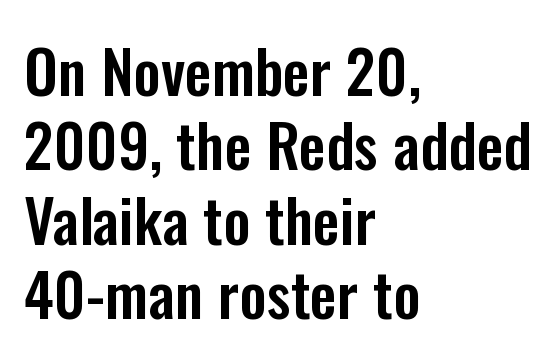
Q: Is the text italic (slanted)? A: No, it is upright.
Q: Is the typeface a serif or a sans-serif typeface? A: Sans-serif.
Q: Is the text underlined? A: No.
Q: How is the paragraph aligned? A: Left-aligned.
Q: Is the spacing between letters normal or unusually wide? A: Normal.
Q: Width (condensed, normal, or wide)? A: Condensed.
Q: Stroke contrast? A: Low.
Q: x-height? A: Medium.
Q: Monospaced? A: No.
